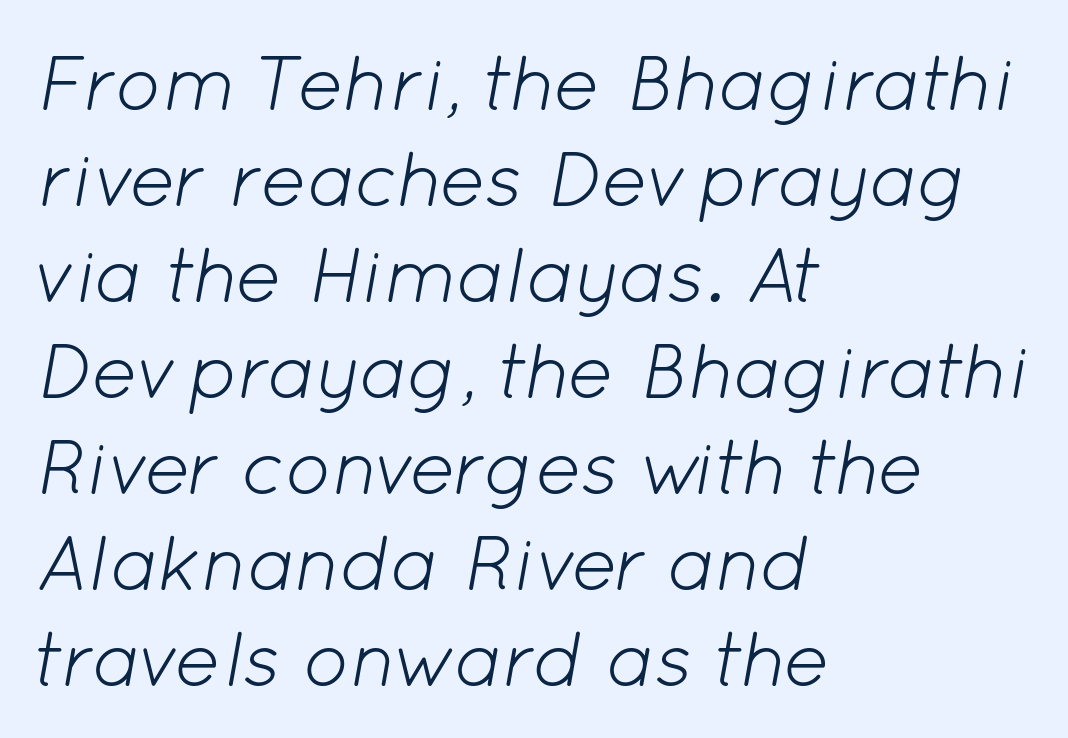
The image shows 78 px light type, italic (leaning right); set left-aligned, line spacing 1.23x, normal letter spacing, not underlined; low stroke contrast and a medium x-height.
